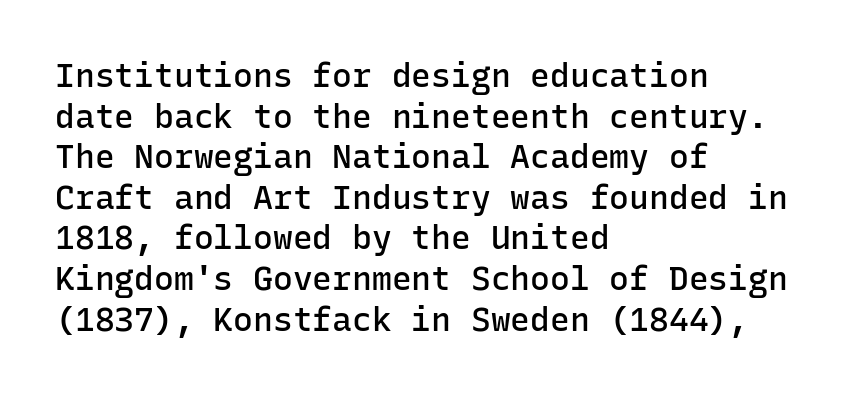
The image shows 33 px semibold sans-serif type, upright, monospaced; set left-aligned, line spacing 1.23x, normal letter spacing, not underlined; low stroke contrast and a medium x-height.
